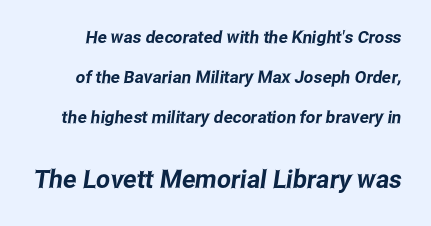
{"underline": "no", "line_spacing": "loose", "line_spacing_ratio": 2.34, "letter_spacing": "normal", "letter_spacing_em": 0.0, "larger_block": "second", "size_ratio": 1.47, "glyph_px": 25}
